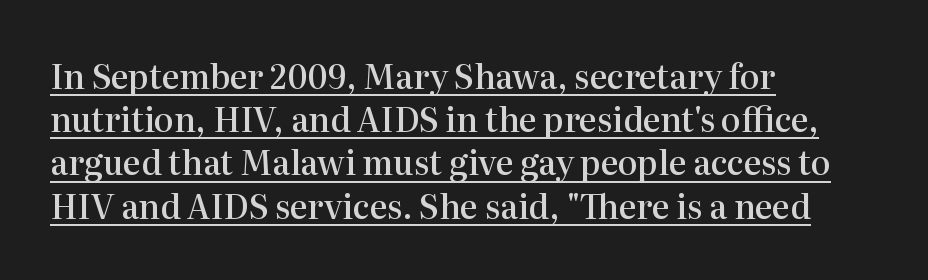
{"serif": "yes", "italic": "no", "bold": "semi", "weight": "semibold", "width": "normal", "stroke_contrast": "high", "x_height": "medium", "monospaced": "no", "underline": "yes", "align": "left", "line_spacing": "normal", "line_spacing_ratio": 1.31, "letter_spacing": "normal", "letter_spacing_em": 0.0, "glyph_px": 33}
